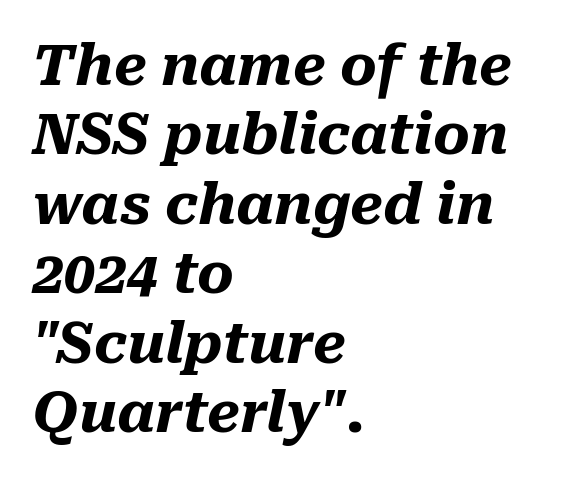
Does the copy run flush right? No — it runs flush left. Descenders are the only things crossing below the line. The font is running at its bold setting. Glyph-to-glyph distance matches everyday printed text. The face used here is proportionally spaced, like ordinary book or web type. Emphasis-style slanted type is in use.
